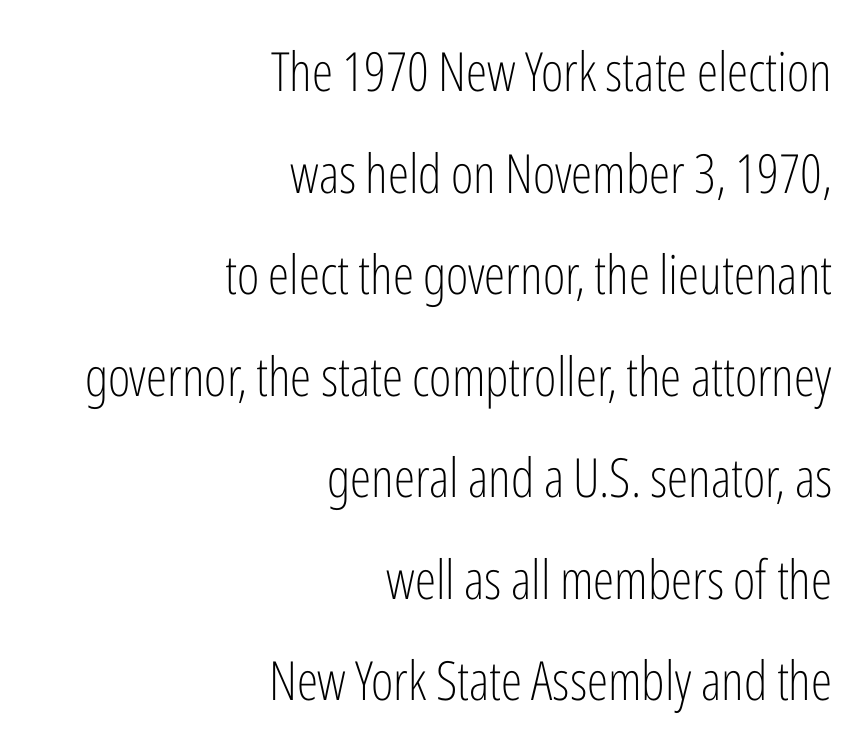
The image shows 54 px light, condensed sans-serif type, upright; set right-aligned, line spacing 1.88x, normal letter spacing, not underlined; low stroke contrast and a medium x-height.
